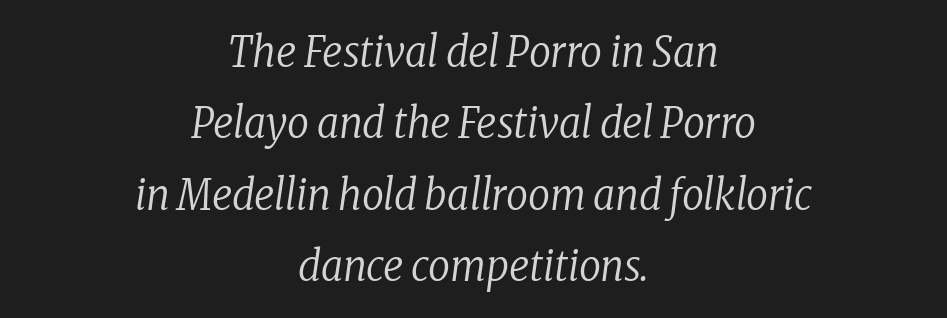
The image shows 43 px regular-weight, condensed serif type, italic (leaning right); set centered, normal line spacing (1.66x), normal letter spacing, not underlined; low stroke contrast and a medium x-height.
